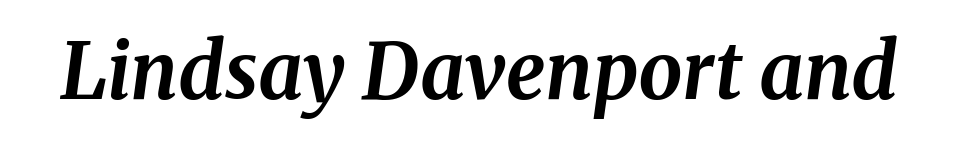
No extra tracking has been applied to these lines. Underlining? Definitely not there. Little horizontal feet cap the strokes, marking this as serif type. Looks like regular typesetting: each glyph gets only the width it needs. Students, this is bold: see how much ink each stroke carries.
